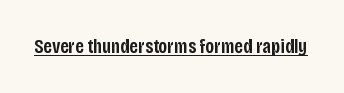
Q: Is the text bold? A: Semi-bold.
Q: Is the text italic (slanted)? A: No, it is upright.
Q: Is the text underlined? A: Yes.
Q: Is the spacing between letters normal or unusually wide? A: Normal.
